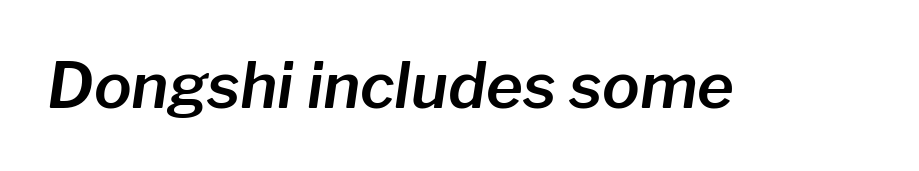
{"italic": "yes", "lean": "right", "slant_degrees": 8, "width": "normal", "stroke_contrast": "low", "x_height": "medium", "monospaced": "no", "underline": "no", "letter_spacing": "normal", "letter_spacing_em": 0.0, "glyph_px": 63}
